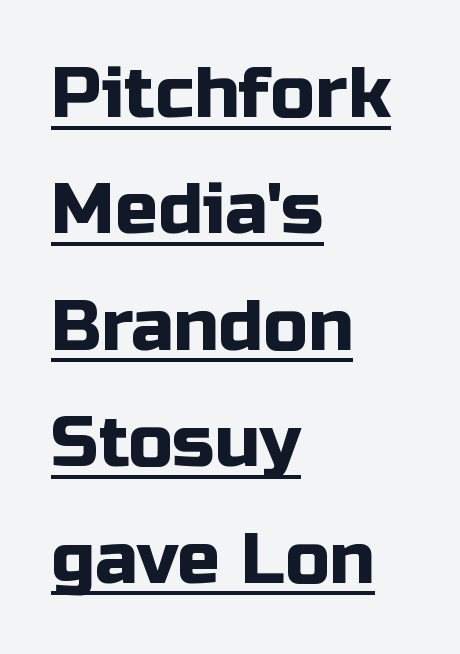
The image shows 71 px sans-serif type, upright; set left-aligned, normal line spacing (1.64x), normal letter spacing, underlined; low stroke contrast and a medium x-height.
